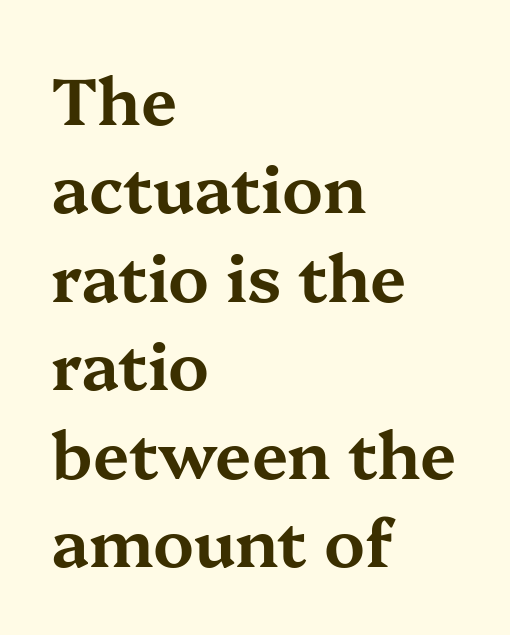
{"serif": "yes", "italic": "no", "width": "wide", "stroke_contrast": "medium", "x_height": "medium", "monospaced": "no", "underline": "no", "align": "left", "line_spacing": "normal", "line_spacing_ratio": 1.36, "letter_spacing": "normal", "letter_spacing_em": 0.0, "glyph_px": 65}
